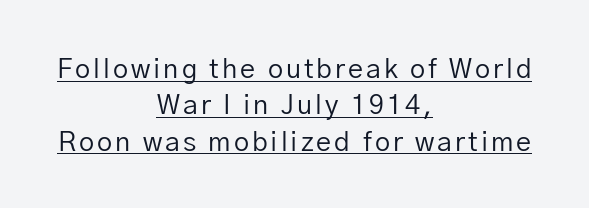
Q: Is the text bold? A: No.
Q: Is the text italic (slanted)? A: No, it is upright.
Q: Is the text underlined? A: Yes.
Q: How is the paragraph aligned? A: Centered.
Q: Is the spacing between lines tight, normal or loose? A: Normal.
